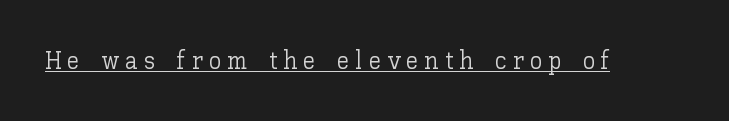
Somebody hit Ctrl+U on this one — the words are underlined. Short note: letters widely spaced. The letters stand upright; this is a roman face. The font is comparable to plain body text, perhaps lighter.
